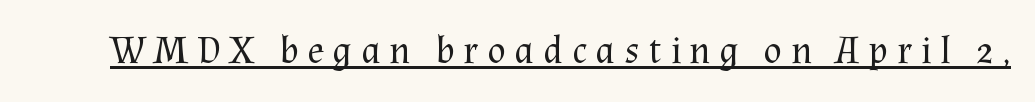
Q: Is the text bold? A: No.
Q: Is the text italic (slanted)? A: No, it is upright.
Q: Is the text underlined? A: Yes.
Q: Is the spacing between letters normal or unusually wide? A: Unusually wide.
Q: Width (condensed, normal, or wide)? A: Normal.
Q: Stroke contrast? A: Medium.
Q: x-height? A: Medium.
Q: Monospaced? A: No.
